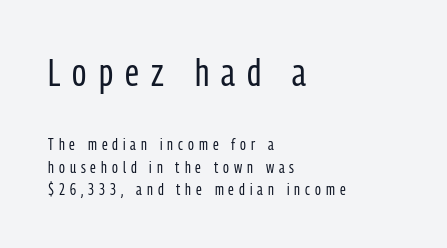
Q: Is the text bold? A: No.
Q: Is the text italic (slanted)? A: No, it is upright.
Q: Is the typeface a serif or a sans-serif typeface? A: Sans-serif.
Q: Is the text underlined? A: No.
Q: How is the paragraph aligned? A: Left-aligned.
Q: Is the spacing between letters normal or unusually wide? A: Unusually wide.
Q: Is the spacing between lines tight, normal or loose? A: Normal.
Q: Which block of text is set in a larger size, the first (top) or the second (bottom)? A: The first (top) one.
Q: Width (condensed, normal, or wide)? A: Condensed.
Q: Stroke contrast? A: Low.
Q: x-height? A: Medium.
Q: Monospaced? A: No.
